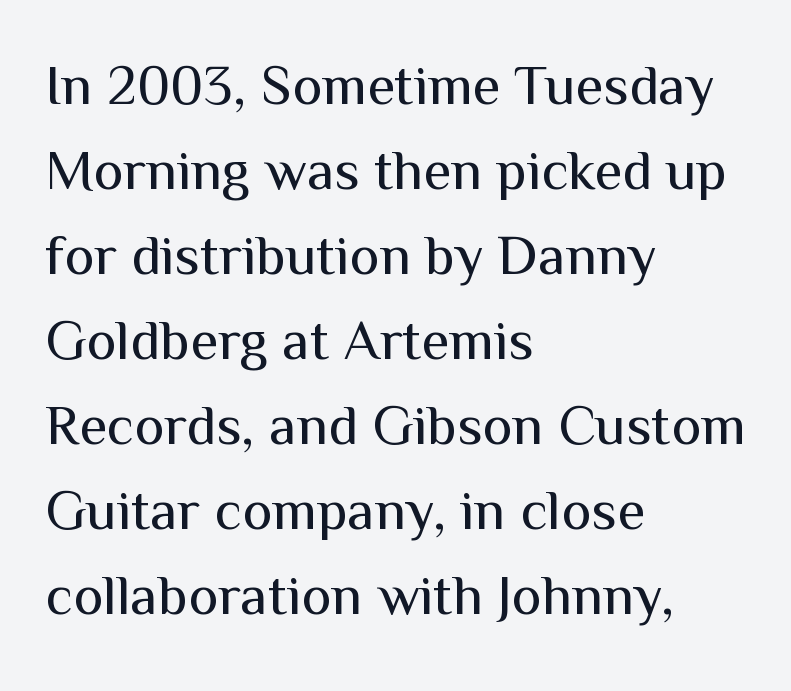
Q: Is the text bold? A: No.
Q: Is the text italic (slanted)? A: No, it is upright.
Q: Is the typeface a serif or a sans-serif typeface? A: Sans-serif.
Q: Is the text underlined? A: No.
Q: How is the paragraph aligned? A: Left-aligned.
Q: Is the spacing between letters normal or unusually wide? A: Normal.
Q: Is the spacing between lines tight, normal or loose? A: Normal.
Q: Width (condensed, normal, or wide)? A: Normal.
Q: Stroke contrast? A: Medium.
Q: x-height? A: Medium.
Q: Monospaced? A: No.
